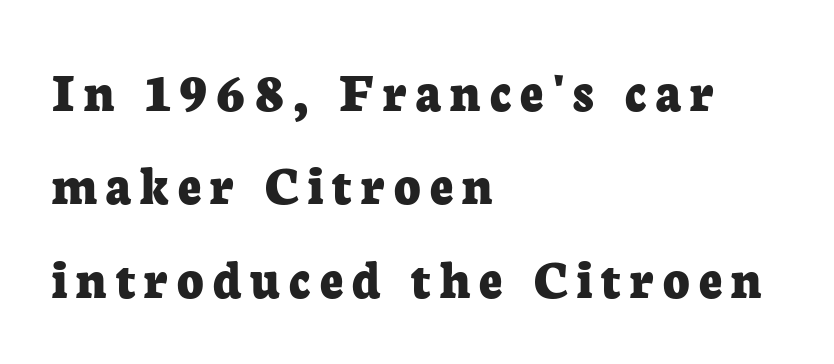
{"serif": "yes", "italic": "no", "bold": "yes", "weight": "bold", "width": "normal", "stroke_contrast": "low", "x_height": "medium", "monospaced": "no", "underline": "no", "align": "left", "line_spacing": "normal", "line_spacing_ratio": 1.64, "glyph_px": 57}
